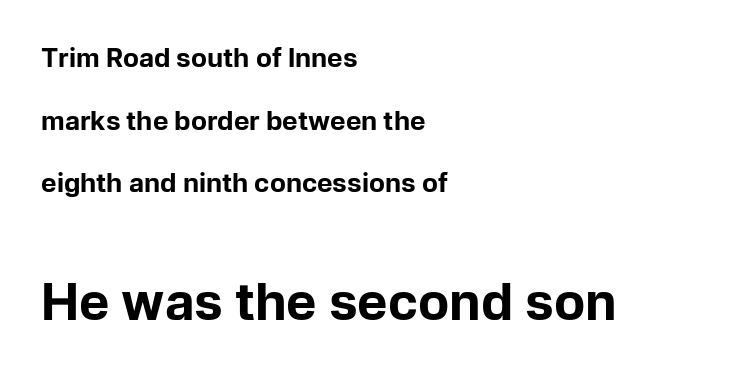
Varying glyph widths throughout — classic text-font behaviour. You get the small type first, then a jump to larger type. Italic? Not at all — the glyphs are vertical. Leading: increased. The string is rendered with underlining switched off.
